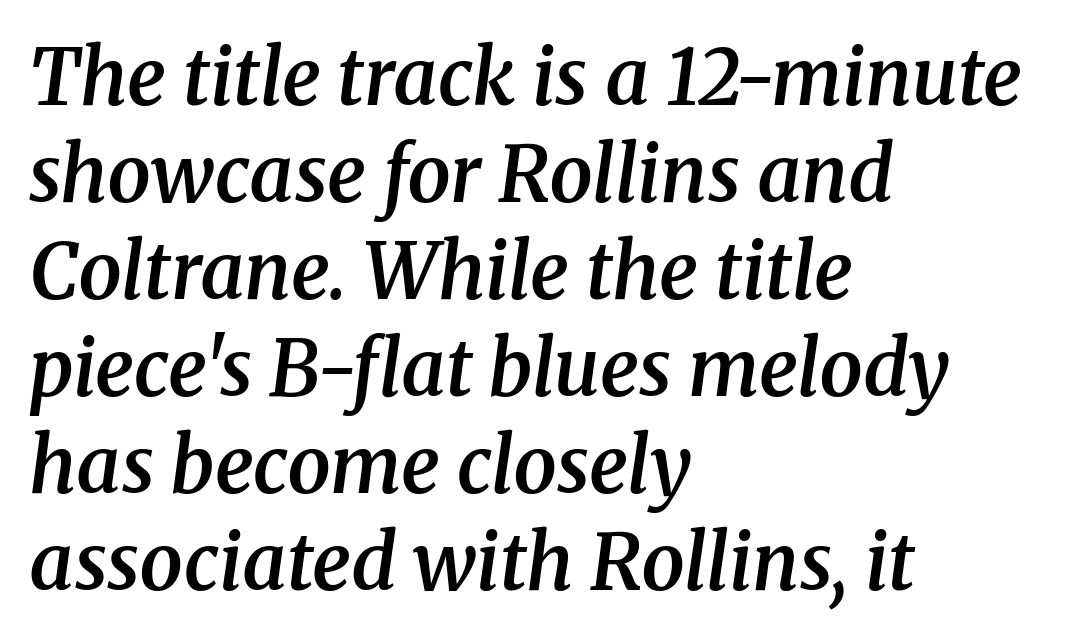
Regarding leading, the lines here are spaced in the standard way. Serif or sans? Serif — the stroke terminals have little feet. The text carries the slant typical of an italic or oblique font. The gap between lines stays unmarked.
